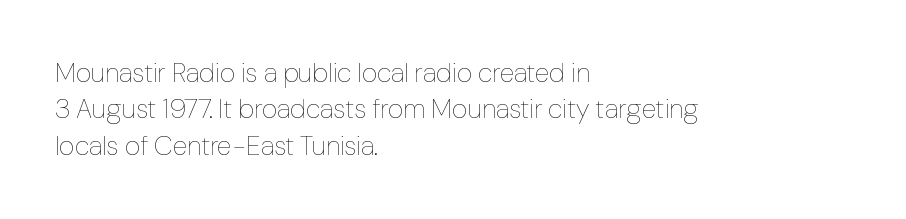
Q: Is the text bold? A: No.
Q: Is the text italic (slanted)? A: No, it is upright.
Q: Is the text underlined? A: No.
Q: How is the paragraph aligned? A: Left-aligned.
Q: Is the spacing between letters normal or unusually wide? A: Normal.
Q: Is the spacing between lines tight, normal or loose? A: Normal.
